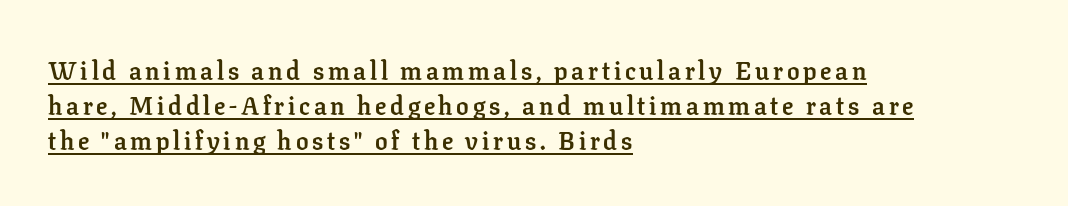
{"italic": "no", "bold": "yes", "underline": "yes", "align": "left", "line_spacing": "normal", "line_spacing_ratio": 1.4, "glyph_px": 25}
